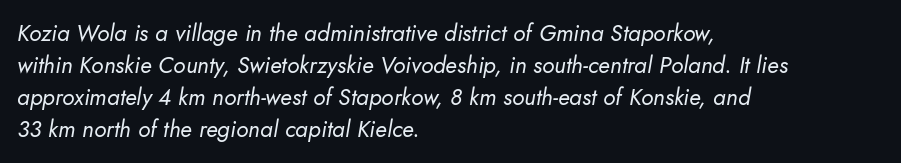
Q: Is the text bold? A: No.
Q: Is the text italic (slanted)? A: Yes, it leans right by about 10 degrees.
Q: Is the text underlined? A: No.
Q: How is the paragraph aligned? A: Left-aligned.
Q: Is the spacing between letters normal or unusually wide? A: Normal.
Q: Is the spacing between lines tight, normal or loose? A: Normal.
